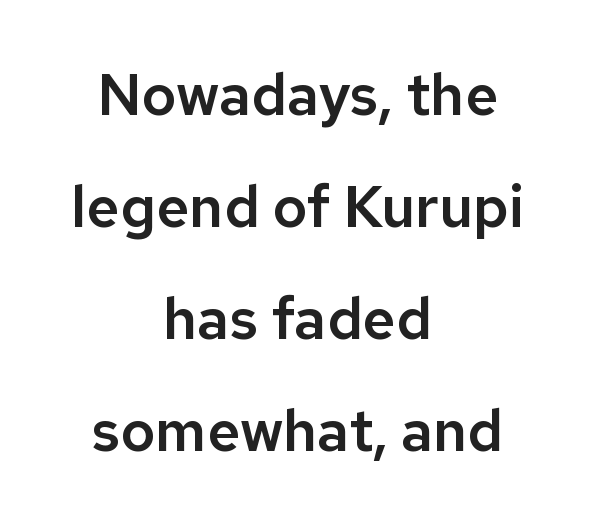
Layout note: lines centered. The rendering uses natural spacing where letterforms have individual widths. A typesetter would mark this as roman, not italic. Each letter's strokes conclude bluntly, with no projecting serifs. How would I describe the line gaps? Wide and relaxed. Compared with typical body copy, the letter spacing here is the same.
